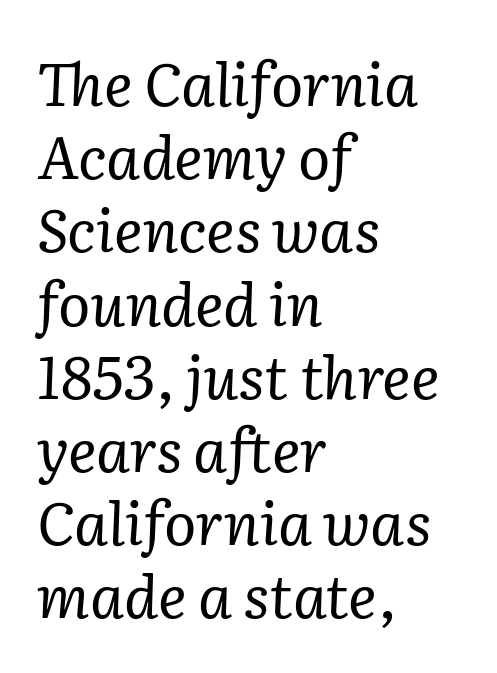
{"serif": "yes", "italic": "yes", "lean": "right", "slant_degrees": 2, "bold": "no", "weight": "regular", "width": "normal", "stroke_contrast": "low", "x_height": "medium", "monospaced": "no", "underline": "no", "align": "left", "line_spacing_ratio": 1.22, "letter_spacing": "normal", "letter_spacing_em": 0.0, "glyph_px": 60}
